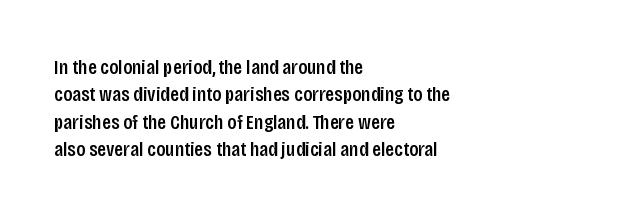
Q: Is the text bold? A: Semi-bold.
Q: Is the text italic (slanted)? A: No, it is upright.
Q: Is the text underlined? A: No.
Q: How is the paragraph aligned? A: Left-aligned.
Q: Is the spacing between letters normal or unusually wide? A: Normal.
Q: Is the spacing between lines tight, normal or loose? A: Normal.
